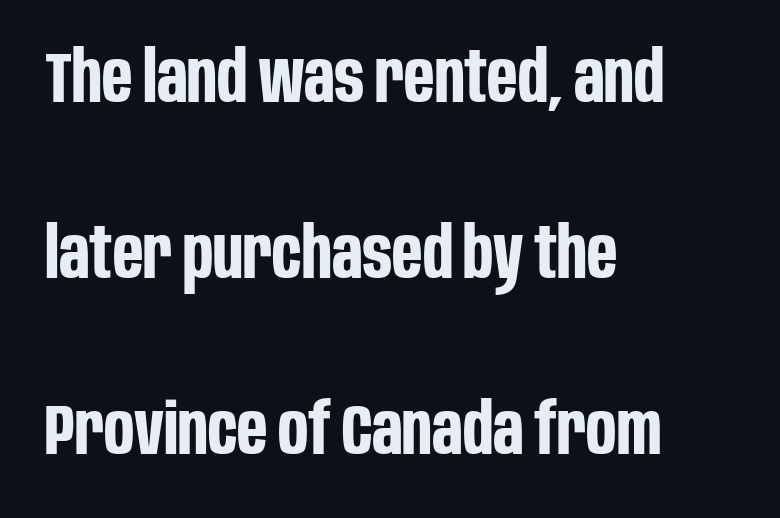
{"serif": "no", "italic": "no", "bold": "yes", "weight": "bold", "width": "condensed", "stroke_contrast": "low", "x_height": "large", "monospaced": "no", "underline": "no", "align": "left", "line_spacing": "loose", "line_spacing_ratio": 2.48, "letter_spacing": "normal", "letter_spacing_em": 0.0, "glyph_px": 71}
